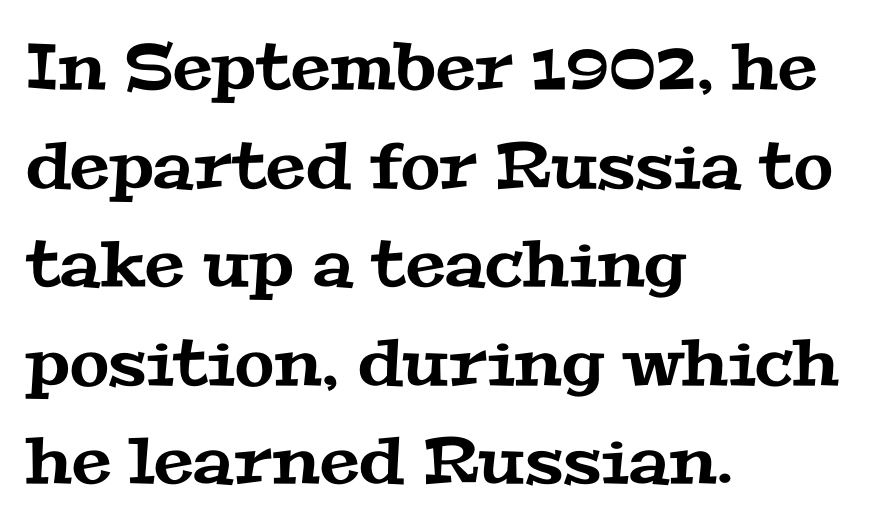
Q: Is the typeface a serif or a sans-serif typeface? A: Serif.
Q: Is the text underlined? A: No.
Q: How is the paragraph aligned? A: Left-aligned.
Q: Is the spacing between letters normal or unusually wide? A: Normal.
Q: Is the spacing between lines tight, normal or loose? A: Normal.
Q: Width (condensed, normal, or wide)? A: Wide.
Q: Stroke contrast? A: Medium.
Q: x-height? A: Medium.
Q: Monospaced? A: No.
